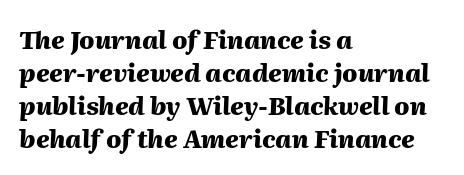
The image shows 25 px bold type, italic (leaning right); set left-aligned, normal line spacing (1.32x), normal letter spacing, not underlined.
